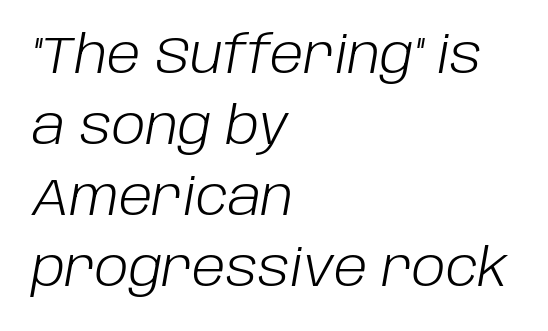
Q: Is the text bold? A: No.
Q: Is the text italic (slanted)? A: Yes, it leans right by about 10 degrees.
Q: Is the text underlined? A: No.
Q: How is the paragraph aligned? A: Left-aligned.
Q: Is the spacing between letters normal or unusually wide? A: Normal.
Q: Is the spacing between lines tight, normal or loose? A: Normal.
Q: Width (condensed, normal, or wide)? A: Normal.
Q: Stroke contrast? A: Low.
Q: x-height? A: Large.
Q: Monospaced? A: No.
